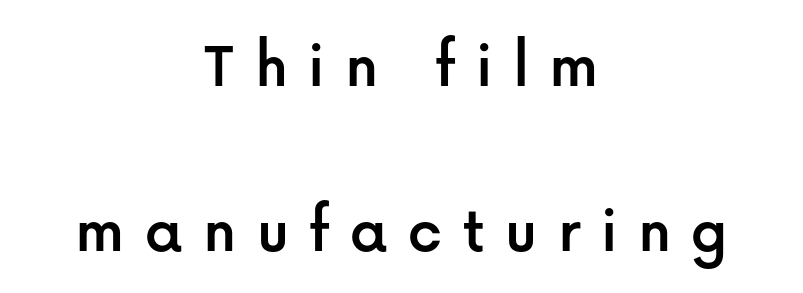
The line texture is sparse and dotted thanks to wide tracking. Proportional: the letters do not fall into vertical columns. Horizontal bands of white between lines are thick stripes. Ordinary non-slanted type is in use. Horizontally, the lines are justified to the midpoint only.
